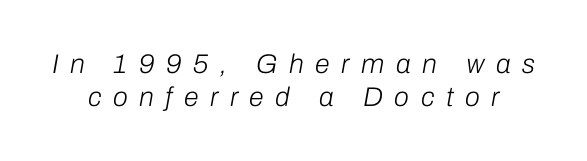
The image shows 27 px text type, italic (leaning right); set line spacing 1.21x, unusually wide letter spacing (+0.43 em), not underlined.
